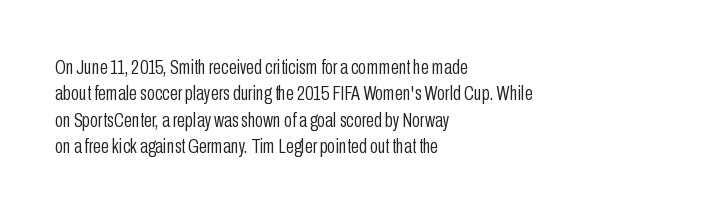
The rendering uses a moderate line-height, typical for paragraphs. Only glyphs here, with clear space below each row. The passage is arranged the way most books set body copy — flush left. Spacing between characters is what you'd get straight out of the box.
